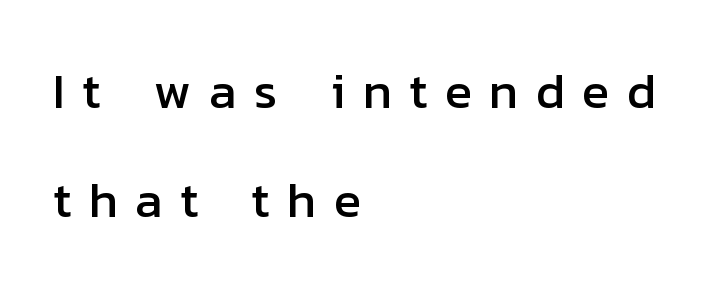
The image shows 50 px sans-serif type, upright; set left-aligned, loose line spacing (2.18x), unusually wide letter spacing (+0.35 em), not underlined; low stroke contrast and a medium x-height.
